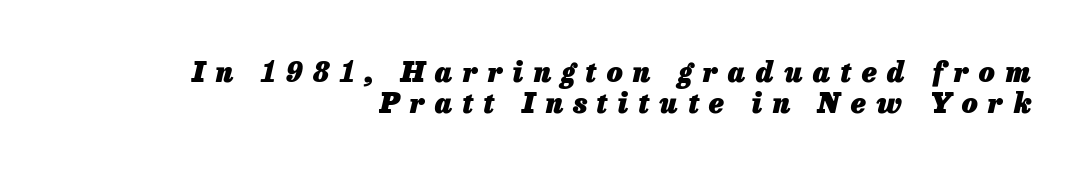
{"italic": "yes", "lean": "right", "slant_degrees": 13, "bold": "yes", "weight": "heavy", "width": "normal", "stroke_contrast": "low", "x_height": "medium", "monospaced": "no", "underline": "no", "align": "right", "line_spacing": "tight", "line_spacing_ratio": 1.1, "letter_spacing": "wide", "letter_spacing_em": 0.37, "glyph_px": 28}
